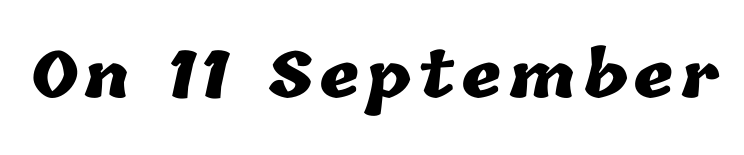
Thick stems and heavy bowls — unmistakably bold. Note the varied advance widths — an 'i' is clearly narrower than an 'm'. The foot of each line stays bare and open.
